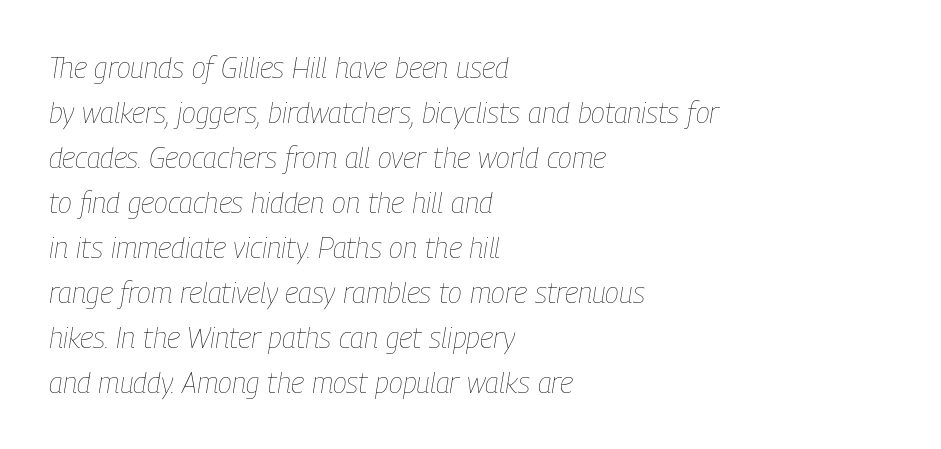
Q: Is the text bold? A: No.
Q: Is the text italic (slanted)? A: Yes, it leans right by about 9 degrees.
Q: Is the text underlined? A: No.
Q: How is the paragraph aligned? A: Left-aligned.
Q: Is the spacing between letters normal or unusually wide? A: Normal.
Q: Is the spacing between lines tight, normal or loose? A: Normal.
Q: Width (condensed, normal, or wide)? A: Condensed.
Q: Stroke contrast? A: Low.
Q: x-height? A: Medium.
Q: Monospaced? A: No.
